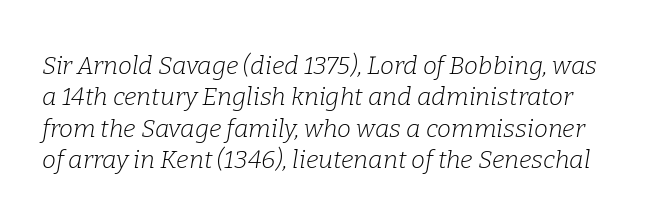
Q: Is the text bold? A: No.
Q: Is the text italic (slanted)? A: Yes, it leans right by about 9 degrees.
Q: Is the text underlined? A: No.
Q: Is the spacing between letters normal or unusually wide? A: Normal.
Q: Is the spacing between lines tight, normal or loose? A: Normal.
